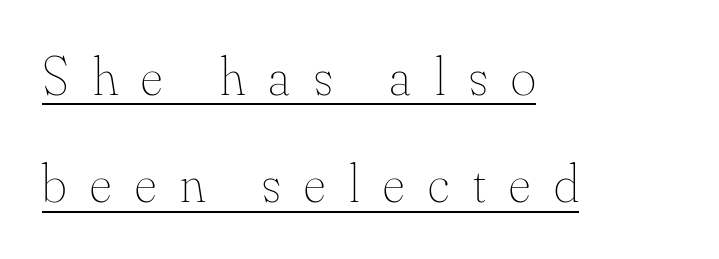
Q: Is the text bold? A: No.
Q: Is the text italic (slanted)? A: No, it is upright.
Q: Is the text underlined? A: Yes.
Q: How is the paragraph aligned? A: Left-aligned.
Q: Is the spacing between letters normal or unusually wide? A: Unusually wide.
Q: Is the spacing between lines tight, normal or loose? A: Loose.
Q: Width (condensed, normal, or wide)? A: Normal.
Q: Stroke contrast? A: Medium.
Q: x-height? A: Small.
Q: Monospaced? A: No.
